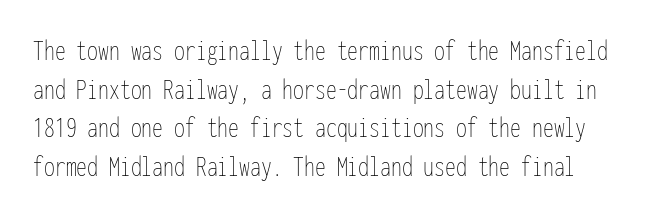
Each row of text sits above clean, open space. This reads as an unemphasized weight, regular at the heaviest. Each word holds together tightly as a unit, with standard inter-letter gaps. The face used here is monospaced, like something from a code editor.
